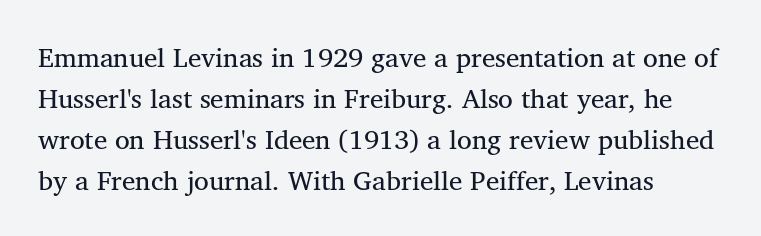
{"italic": "no", "bold": "no", "underline": "no", "align": "left", "line_spacing": "normal", "line_spacing_ratio": 1.52, "letter_spacing": "normal", "letter_spacing_em": 0.0, "glyph_px": 27}
